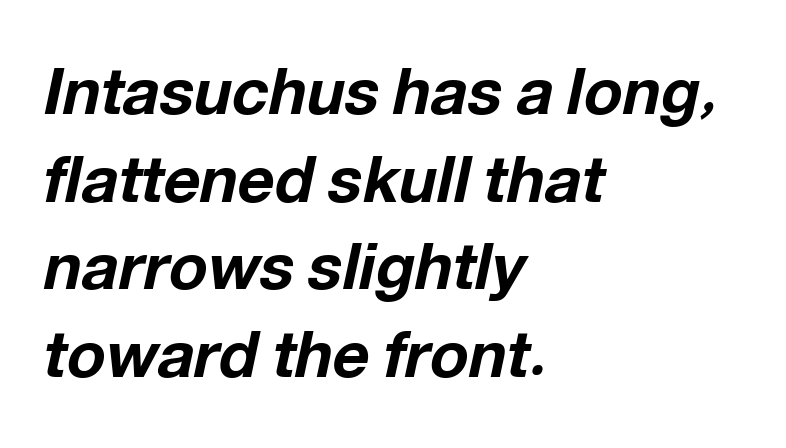
A student would call this left alignment; a typographer would say flush left, rag right. A typesetter would call this leading conventional body-copy spacing. How are the letters spaced? Ordinarily, with no added tracking. The rendering uses natural spacing where letterforms have individual widths. The glyphs have the mass of a bold cut.
